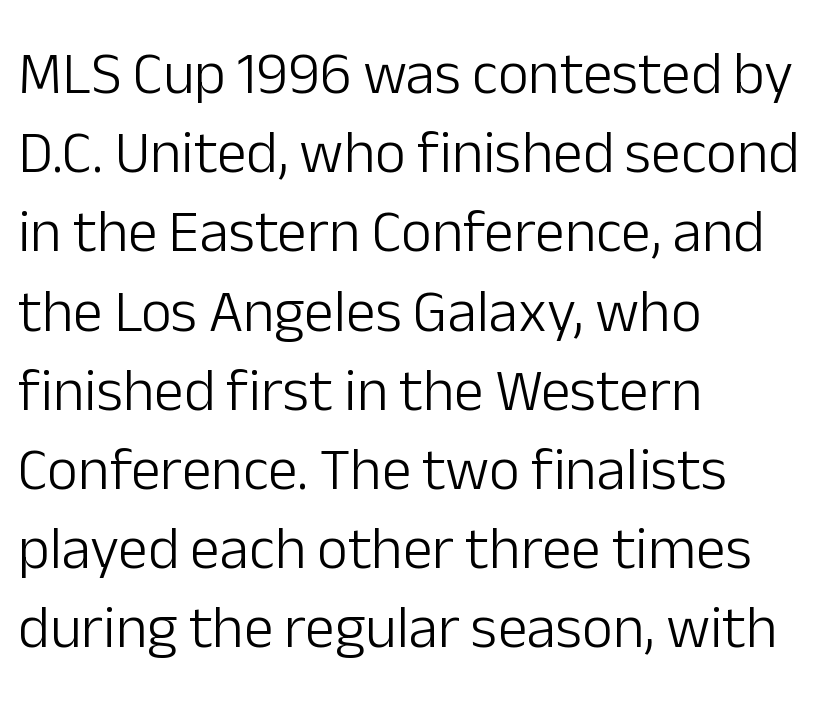
The image shows 60 px light sans-serif type, upright; set left-aligned, normal line spacing (1.32x), normal letter spacing, not underlined; low stroke contrast and a medium x-height.
